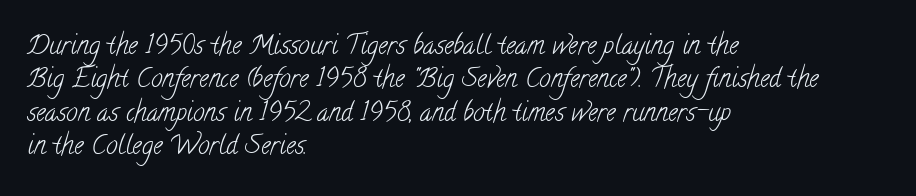
{"bold": "no", "underline": "no", "align": "left", "line_spacing": "normal", "line_spacing_ratio": 1.28, "letter_spacing": "normal", "letter_spacing_em": 0.0, "glyph_px": 26}
